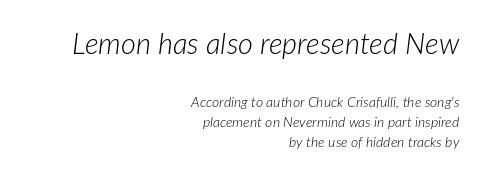
Q: Is the text bold? A: No.
Q: Is the text italic (slanted)? A: Yes, it leans right by about 7 degrees.
Q: Is the text underlined? A: No.
Q: How is the paragraph aligned? A: Right-aligned.
Q: Is the spacing between letters normal or unusually wide? A: Normal.
Q: Is the spacing between lines tight, normal or loose? A: Normal.
Q: Which block of text is set in a larger size, the first (top) or the second (bottom)? A: The first (top) one.
Q: Width (condensed, normal, or wide)? A: Normal.
Q: Stroke contrast? A: Low.
Q: x-height? A: Medium.
Q: Monospaced? A: No.
